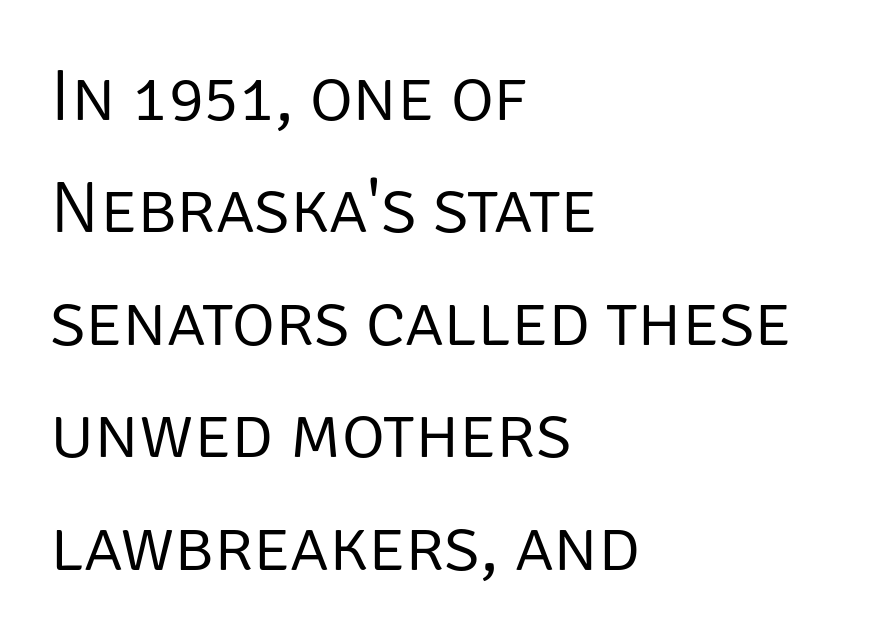
Q: Is the text bold? A: No.
Q: Is the text italic (slanted)? A: No, it is upright.
Q: Is the typeface a serif or a sans-serif typeface? A: Sans-serif.
Q: Is the text underlined? A: No.
Q: How is the paragraph aligned? A: Left-aligned.
Q: Is the spacing between letters normal or unusually wide? A: Normal.
Q: Is the spacing between lines tight, normal or loose? A: Normal.
Q: Width (condensed, normal, or wide)? A: Normal.
Q: Stroke contrast? A: Low.
Q: x-height? A: Large.
Q: Monospaced? A: No.
